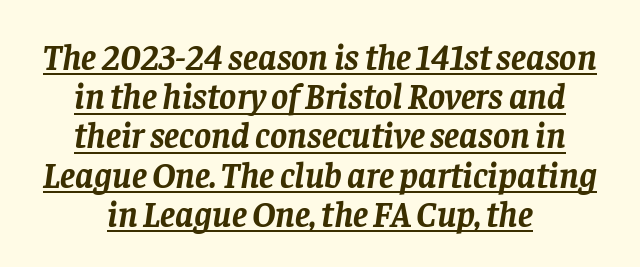
{"serif": "yes", "italic": "yes", "lean": "right", "slant_degrees": 8, "bold": "yes", "weight": "semibold", "width": "normal", "stroke_contrast": "low", "x_height": "large", "monospaced": "no", "underline": "yes", "align": "center", "line_spacing": "tight", "line_spacing_ratio": 1.09, "letter_spacing": "normal", "letter_spacing_em": 0.0, "glyph_px": 36}
